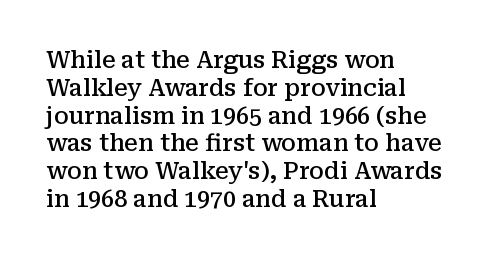
The letters stand straight up with perfectly vertical stems. Standard letterfit; no display-style spreading of the glyphs. Leftover space on each line is placed entirely after the last word. Look at the stroke-to-counter ratio: somewhat heavy, a semibold. Beneath every word, the page is bare.
